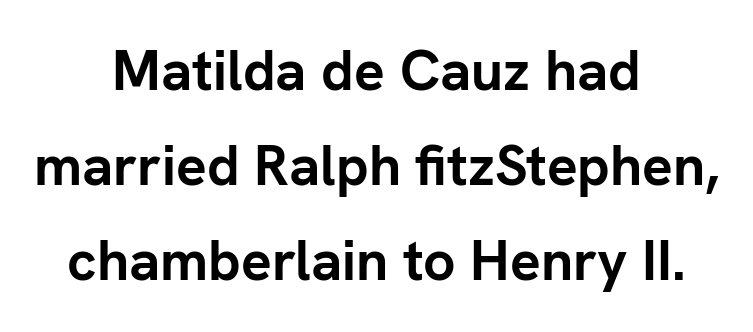
{"serif": "no", "italic": "no", "bold": "yes", "weight": "semibold", "width": "normal", "stroke_contrast": "low", "x_height": "medium", "monospaced": "no", "underline": "no", "align": "center", "line_spacing": "normal", "line_spacing_ratio": 1.67, "letter_spacing": "normal", "letter_spacing_em": 0.0, "glyph_px": 57}
